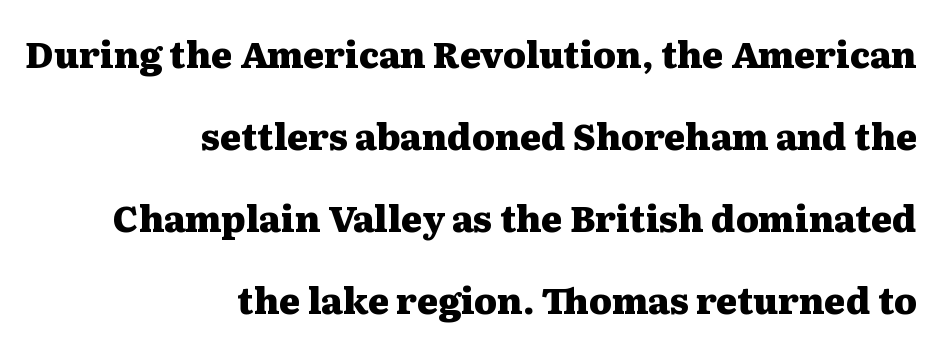
Q: Is the text bold? A: Yes.
Q: Is the text italic (slanted)? A: No, it is upright.
Q: Is the typeface a serif or a sans-serif typeface? A: Serif.
Q: Is the text underlined? A: No.
Q: How is the paragraph aligned? A: Right-aligned.
Q: Is the spacing between letters normal or unusually wide? A: Normal.
Q: Is the spacing between lines tight, normal or loose? A: Loose.
Q: Width (condensed, normal, or wide)? A: Wide.
Q: Stroke contrast? A: Medium.
Q: x-height? A: Medium.
Q: Monospaced? A: No.
